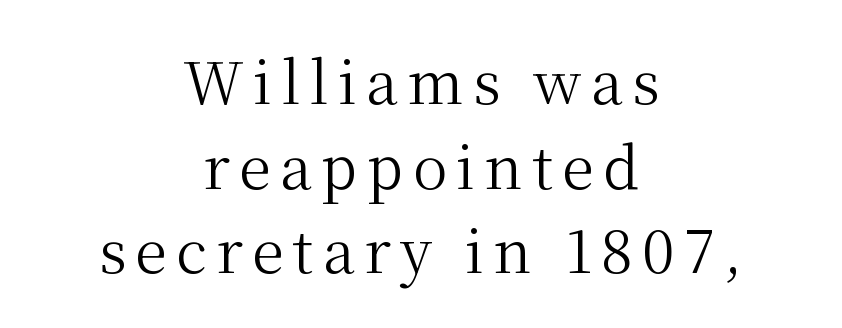
Q: Is the text bold? A: No.
Q: Is the text italic (slanted)? A: No, it is upright.
Q: Is the typeface a serif or a sans-serif typeface? A: Serif.
Q: Is the text underlined? A: No.
Q: How is the paragraph aligned? A: Centered.
Q: Is the spacing between lines tight, normal or loose? A: Normal.
Q: Width (condensed, normal, or wide)? A: Normal.
Q: Stroke contrast? A: Medium.
Q: x-height? A: Medium.
Q: Monospaced? A: No.
